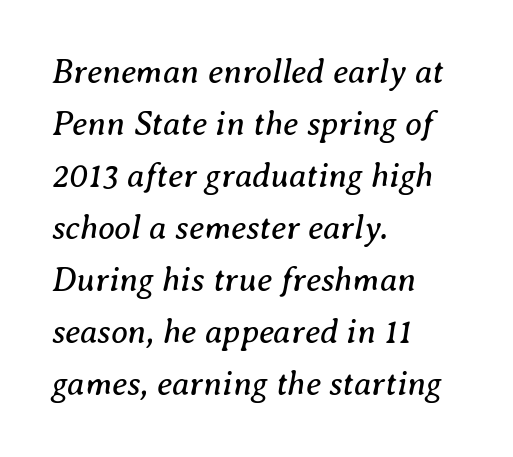
Q: Is the text bold? A: No.
Q: Is the text italic (slanted)? A: Yes, it leans right by about 8 degrees.
Q: Is the typeface a serif or a sans-serif typeface? A: Serif.
Q: Is the text underlined? A: No.
Q: How is the paragraph aligned? A: Left-aligned.
Q: Is the spacing between letters normal or unusually wide? A: Normal.
Q: Is the spacing between lines tight, normal or loose? A: Normal.
Q: Width (condensed, normal, or wide)? A: Normal.
Q: Stroke contrast? A: Medium.
Q: x-height? A: Medium.
Q: Monospaced? A: No.
